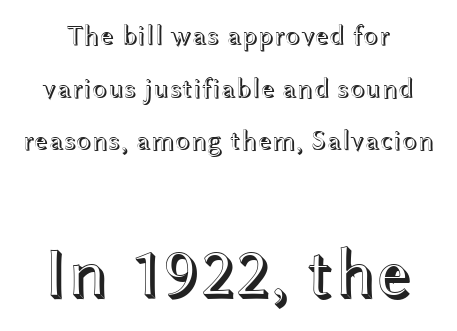
{"italic": "no", "width": "wide", "x_height": "medium", "monospaced": "no", "underline": "no", "line_spacing_ratio": 1.88, "letter_spacing": "normal", "letter_spacing_em": 0.0, "larger_block": "second", "size_ratio": 2.5, "glyph_px": 70}
